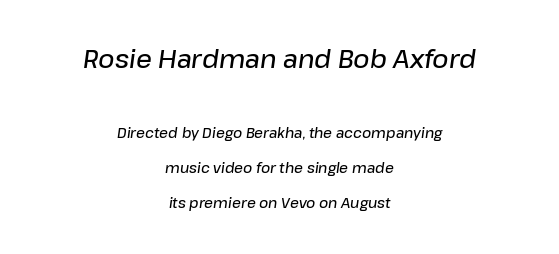
The image shows 25 px text type, italic (leaning right); set centered, loose line spacing (2.5x), normal letter spacing, not underlined; the first (top) block is 1.79x larger.
